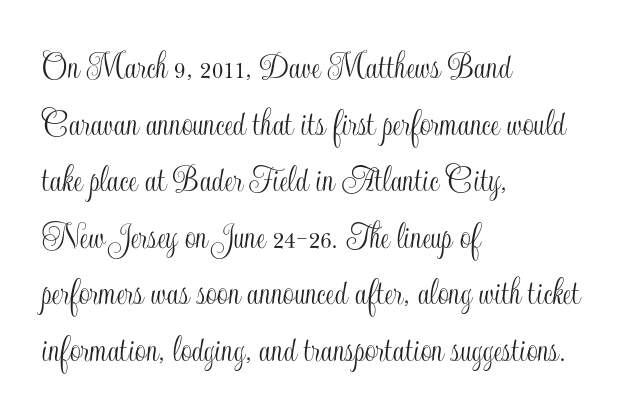
The rendering uses natural spacing where letterforms have individual widths. The space beneath each line is pristine and unruled. Letter spacing: default.
